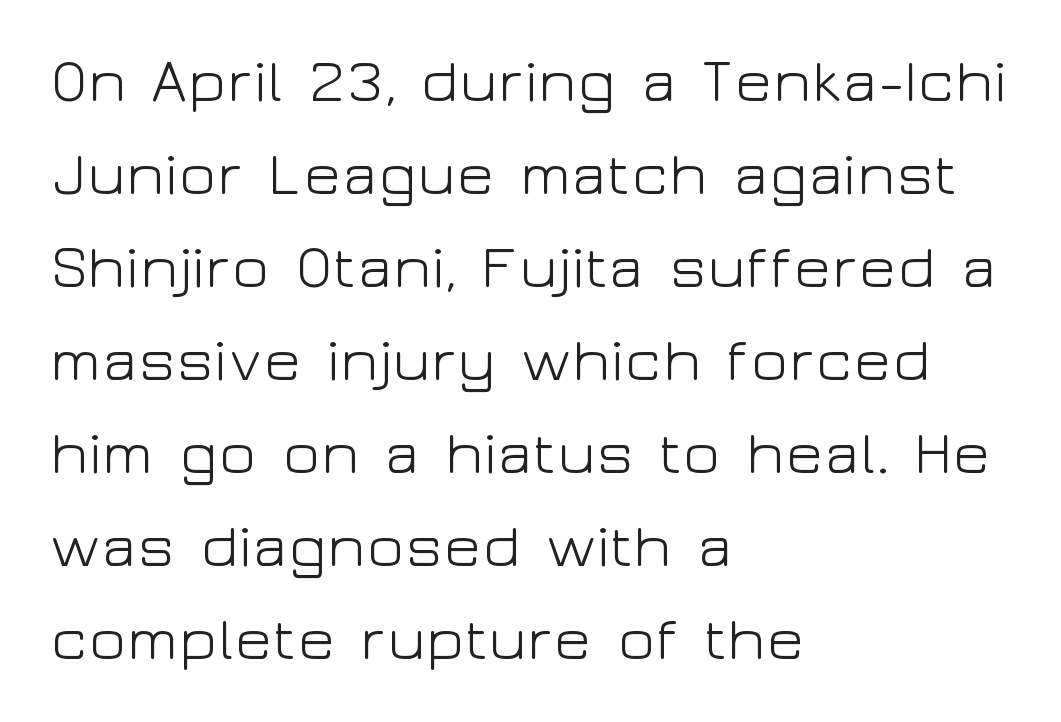
Q: Is the text bold? A: No.
Q: Is the text italic (slanted)? A: No, it is upright.
Q: Is the typeface a serif or a sans-serif typeface? A: Sans-serif.
Q: Is the text underlined? A: No.
Q: How is the paragraph aligned? A: Left-aligned.
Q: Is the spacing between letters normal or unusually wide? A: Normal.
Q: Is the spacing between lines tight, normal or loose? A: Normal.
Q: Width (condensed, normal, or wide)? A: Wide.
Q: Stroke contrast? A: Low.
Q: x-height? A: Medium.
Q: Monospaced? A: No.
